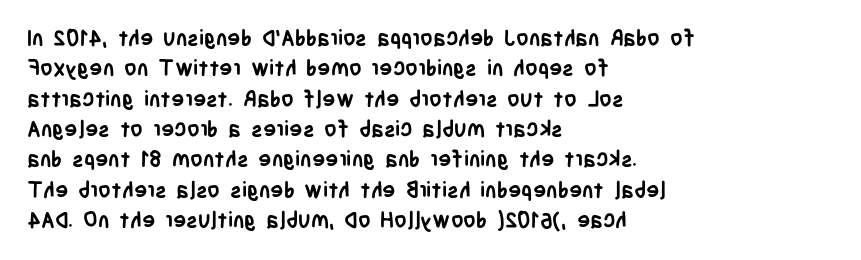
Q: Is the text bold? A: Yes.
Q: Is the text italic (slanted)? A: No, it is upright.
Q: Is the text underlined? A: No.
Q: How is the paragraph aligned? A: Left-aligned.
Q: Is the spacing between letters normal or unusually wide? A: Normal.
Q: Is the spacing between lines tight, normal or loose? A: Normal.
